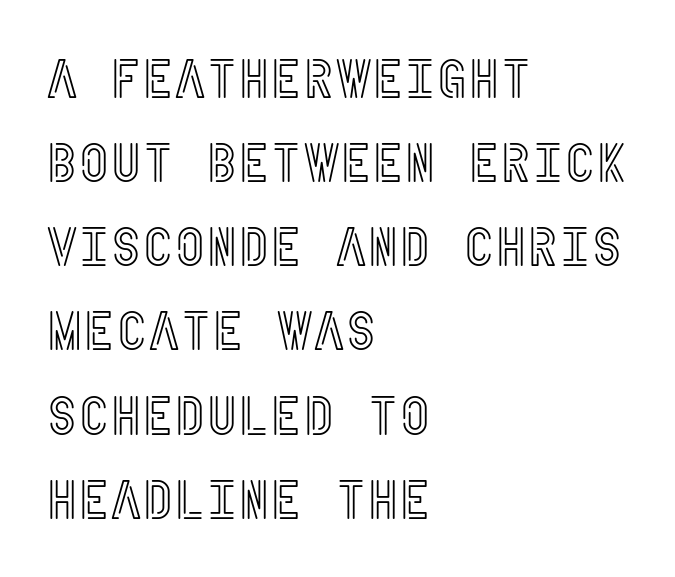
Q: Is the text italic (slanted)? A: No, it is upright.
Q: Is the text underlined? A: No.
Q: How is the paragraph aligned? A: Left-aligned.
Q: Is the spacing between letters normal or unusually wide? A: Normal.
Q: Is the spacing between lines tight, normal or loose? A: Normal.
Q: Width (condensed, normal, or wide)? A: Condensed.
Q: x-height? A: Large.
